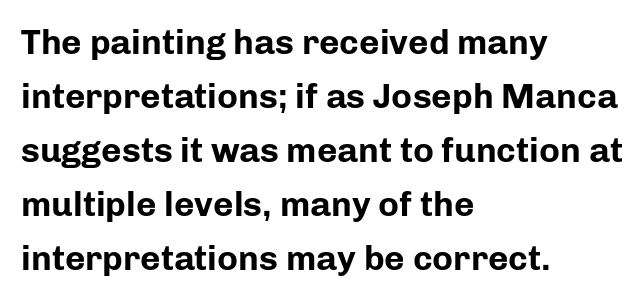
Q: Is the text bold? A: Yes.
Q: Is the text italic (slanted)? A: No, it is upright.
Q: Is the typeface a serif or a sans-serif typeface? A: Sans-serif.
Q: Is the text underlined? A: No.
Q: How is the paragraph aligned? A: Left-aligned.
Q: Is the spacing between letters normal or unusually wide? A: Normal.
Q: Is the spacing between lines tight, normal or loose? A: Normal.
Q: Width (condensed, normal, or wide)? A: Normal.
Q: Stroke contrast? A: Low.
Q: x-height? A: Medium.
Q: Monospaced? A: No.
